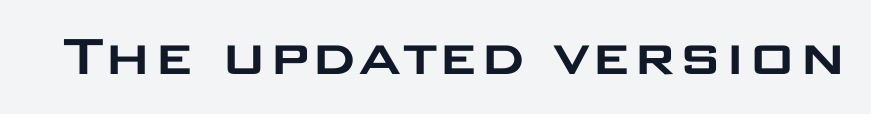
Q: Is the text italic (slanted)? A: No, it is upright.
Q: Is the typeface a serif or a sans-serif typeface? A: Sans-serif.
Q: Is the text underlined? A: No.
Q: Is the spacing between letters normal or unusually wide? A: Normal.
Q: Width (condensed, normal, or wide)? A: Wide.
Q: Stroke contrast? A: Low.
Q: x-height? A: Large.
Q: Monospaced? A: No.
